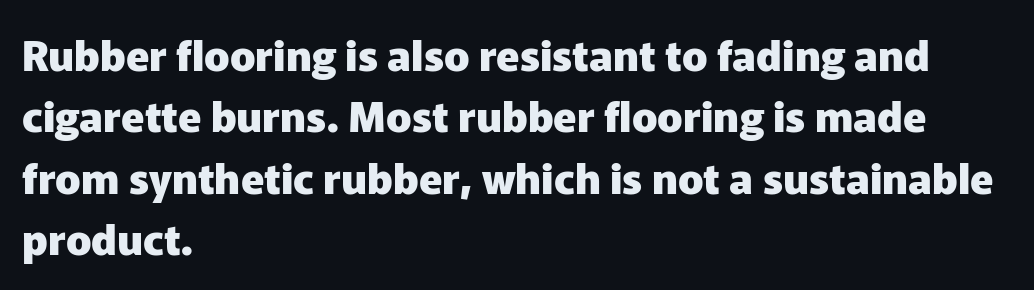
The passage shown is not underscored anywhere. The letters stand straight up with perfectly vertical stems. The block of text has a typical density, with ordinary space between rows. The face used here has the dense, thick strokes of a bold.
